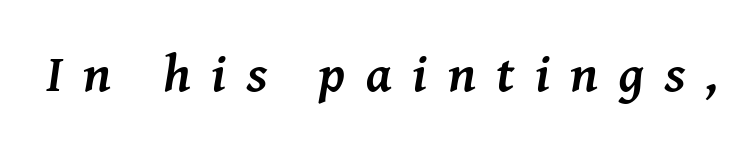
These lines are composed in type with serifs. Students, note that the glyphs here are deliberately spaced far apart. Type without underlining. Do the characters align in a grid? No, the font is proportional.
